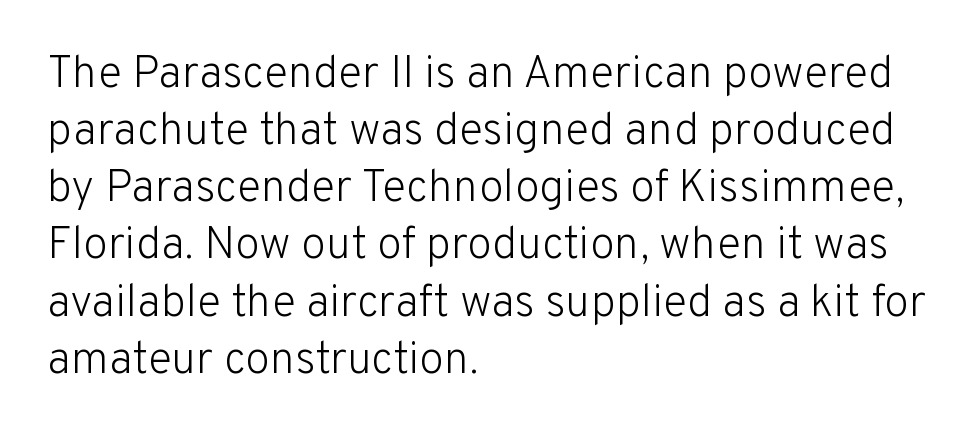
Q: Is the text bold? A: No.
Q: Is the text italic (slanted)? A: No, it is upright.
Q: Is the typeface a serif or a sans-serif typeface? A: Sans-serif.
Q: Is the text underlined? A: No.
Q: How is the paragraph aligned? A: Left-aligned.
Q: Is the spacing between letters normal or unusually wide? A: Normal.
Q: Is the spacing between lines tight, normal or loose? A: Normal.
Q: Width (condensed, normal, or wide)? A: Normal.
Q: Stroke contrast? A: Low.
Q: x-height? A: Medium.
Q: Monospaced? A: No.
